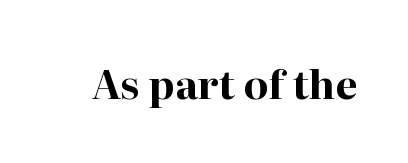
{"serif": "yes", "italic": "no", "bold": "yes", "weight": "bold", "width": "normal", "stroke_contrast": "high", "x_height": "medium", "monospaced": "no", "underline": "no", "letter_spacing": "normal", "letter_spacing_em": 0.0, "glyph_px": 40}
